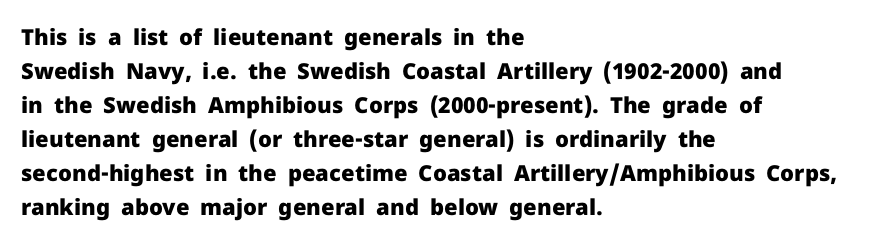
The image shows 22 px bold type, upright; set left-aligned, normal line spacing (1.55x), normal letter spacing, not underlined.
